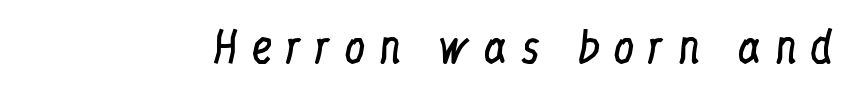
{"serif": "yes", "bold": "no", "weight": "regular", "width": "condensed", "stroke_contrast": "low", "x_height": "medium", "monospaced": "no", "underline": "no", "letter_spacing": "wide", "letter_spacing_em": 0.28, "glyph_px": 43}
